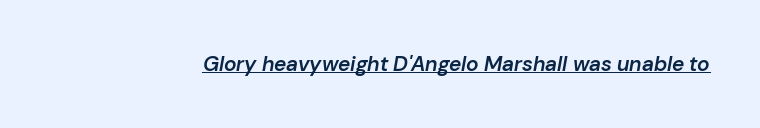
The image shows 21 px text type, italic (leaning right); set normal letter spacing, underlined.
